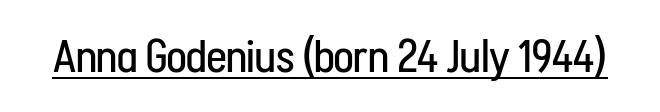
{"serif": "no", "italic": "no", "bold": "no", "weight": "regular", "width": "condensed", "stroke_contrast": "low", "x_height": "medium", "monospaced": "no", "underline": "yes", "letter_spacing": "normal", "letter_spacing_em": 0.0, "glyph_px": 46}
